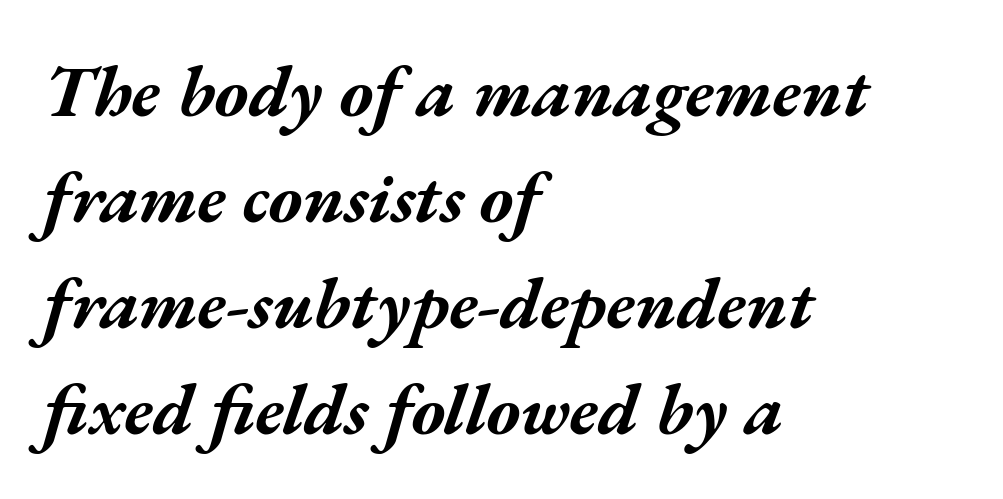
Q: Is the text bold? A: Yes.
Q: Is the text italic (slanted)? A: Yes, it leans right by about 17 degrees.
Q: Is the text underlined? A: No.
Q: How is the paragraph aligned? A: Left-aligned.
Q: Is the spacing between letters normal or unusually wide? A: Normal.
Q: Is the spacing between lines tight, normal or loose? A: Normal.
Q: Width (condensed, normal, or wide)? A: Wide.
Q: Stroke contrast? A: Medium.
Q: x-height? A: Medium.
Q: Monospaced? A: No.
